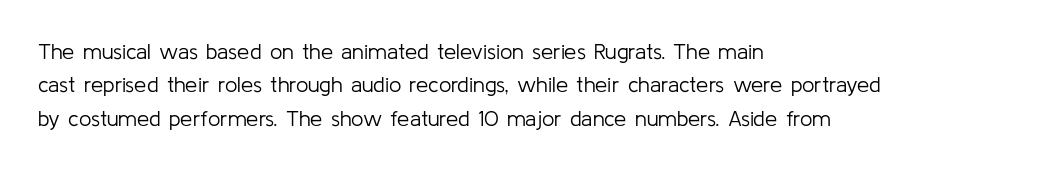
Summary of vertical rhythm: regular, with standard interline spacing. No extra ink here — the face is not bold. Quick note: not italic, upright. Horizontal alignment here is leftward, the default for most running prose.
